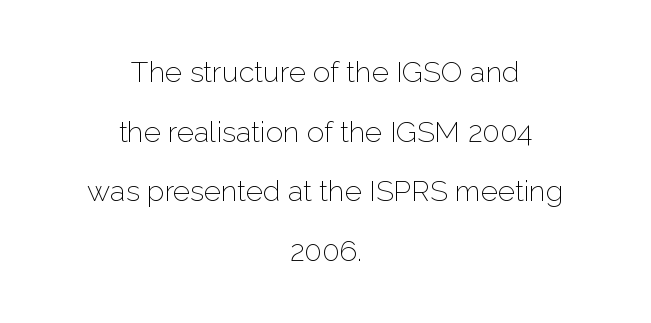
Q: Is the text bold? A: No.
Q: Is the text italic (slanted)? A: No, it is upright.
Q: Is the typeface a serif or a sans-serif typeface? A: Sans-serif.
Q: Is the text underlined? A: No.
Q: How is the paragraph aligned? A: Centered.
Q: Is the spacing between letters normal or unusually wide? A: Normal.
Q: Is the spacing between lines tight, normal or loose? A: Loose.
Q: Width (condensed, normal, or wide)? A: Normal.
Q: Stroke contrast? A: Low.
Q: x-height? A: Medium.
Q: Monospaced? A: No.
